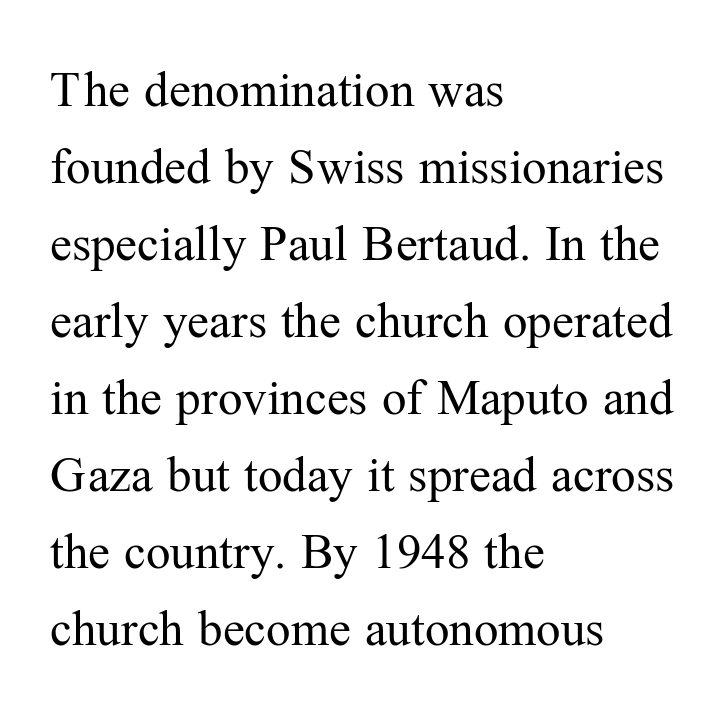
{"serif": "yes", "italic": "no", "bold": "no", "weight": "regular", "width": "normal", "stroke_contrast": "medium", "x_height": "medium", "monospaced": "no", "underline": "no", "align": "left", "line_spacing": "normal", "line_spacing_ratio": 1.57, "letter_spacing": "normal", "letter_spacing_em": 0.0, "glyph_px": 49}
